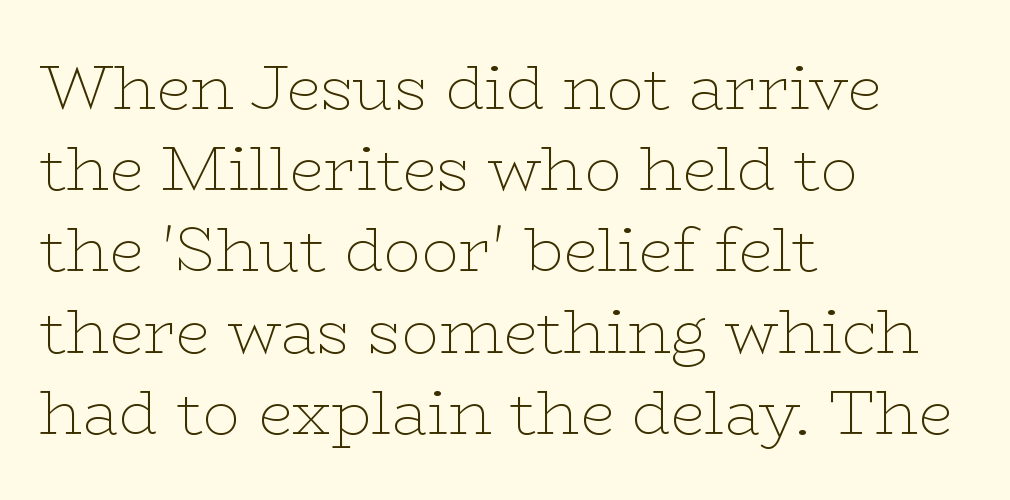
The image shows 62 px thin, wide serif type, upright; set left-aligned, normal line spacing (1.31x), normal letter spacing, not underlined; low stroke contrast and a medium x-height.
